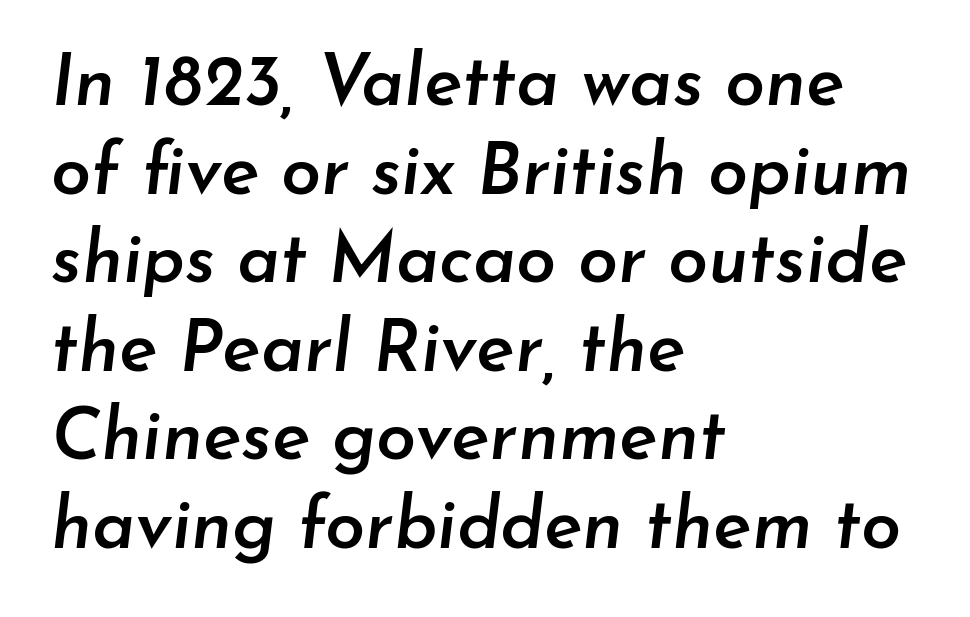
{"italic": "yes", "lean": "right", "slant_degrees": 7, "bold": "semi", "weight": "semibold", "width": "normal", "stroke_contrast": "low", "x_height": "small", "monospaced": "no", "underline": "no", "align": "left", "line_spacing_ratio": 1.23, "letter_spacing": "normal", "letter_spacing_em": 0.0, "glyph_px": 72}
